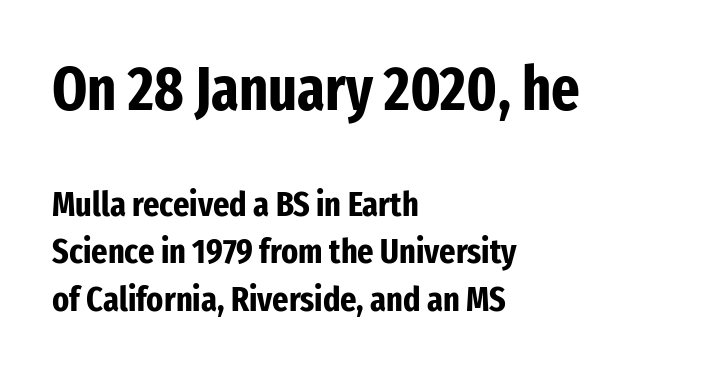
{"serif": "no", "italic": "no", "bold": "yes", "weight": "bold", "width": "condensed", "stroke_contrast": "low", "x_height": "medium", "monospaced": "no", "underline": "no", "align": "left", "line_spacing": "normal", "line_spacing_ratio": 1.35, "letter_spacing": "normal", "letter_spacing_em": 0.0, "larger_block": "first", "size_ratio": 1.74, "glyph_px": 61}
